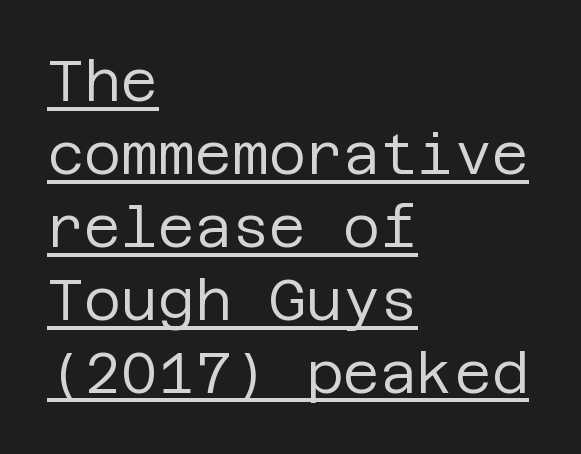
{"serif": "no", "italic": "no", "bold": "no", "weight": "regular", "width": "normal", "stroke_contrast": "low", "x_height": "large", "underline": "yes", "align": "left", "line_spacing": "normal", "line_spacing_ratio": 1.28, "letter_spacing": "normal", "letter_spacing_em": 0.0, "glyph_px": 57}
